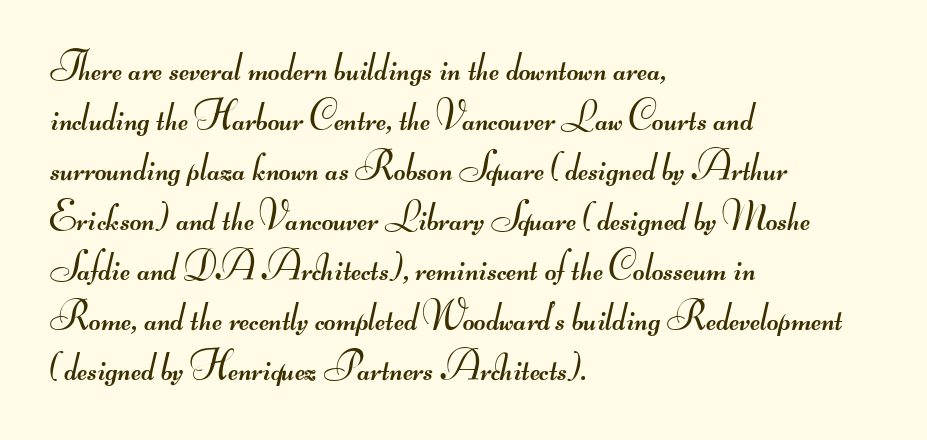
The image shows 40 px regular-weight, wide sans-serif type; set left-aligned, normal line spacing (1.25x), normal letter spacing, not underlined; medium stroke contrast.
